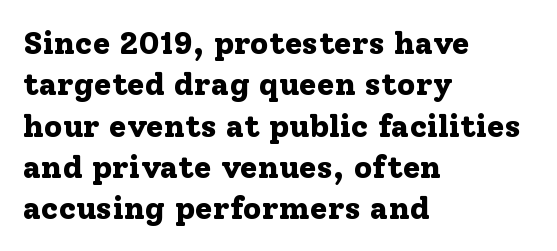
Q: Is the text bold? A: Yes.
Q: Is the text italic (slanted)? A: No, it is upright.
Q: Is the typeface a serif or a sans-serif typeface? A: Serif.
Q: Is the text underlined? A: No.
Q: How is the paragraph aligned? A: Left-aligned.
Q: Is the spacing between letters normal or unusually wide? A: Normal.
Q: Is the spacing between lines tight, normal or loose? A: Normal.
Q: Width (condensed, normal, or wide)? A: Normal.
Q: Stroke contrast? A: Low.
Q: x-height? A: Medium.
Q: Monospaced? A: No.
